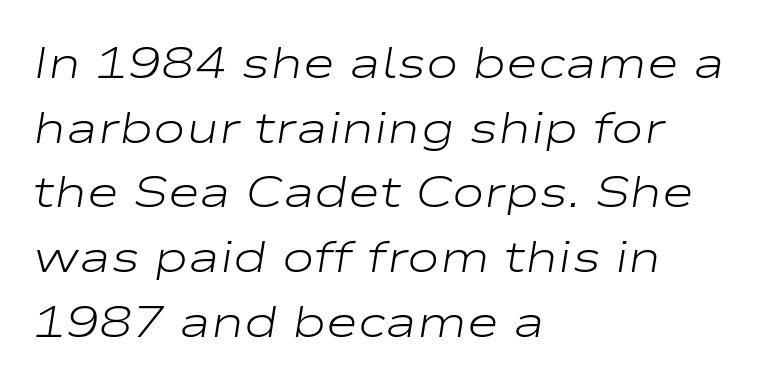
{"italic": "yes", "lean": "right", "slant_degrees": 9, "bold": "no", "weight": "light", "width": "wide", "stroke_contrast": "low", "x_height": "medium", "monospaced": "no", "underline": "no", "align": "left", "line_spacing": "normal", "line_spacing_ratio": 1.47, "letter_spacing": "normal", "letter_spacing_em": 0.0, "glyph_px": 44}
